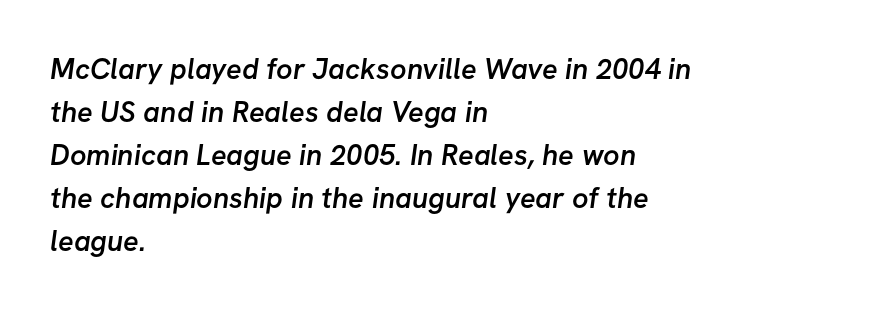
The image shows 29 px semibold sans-serif type; set left-aligned, normal line spacing (1.48x), normal letter spacing, not underlined; low stroke contrast and a medium x-height.
